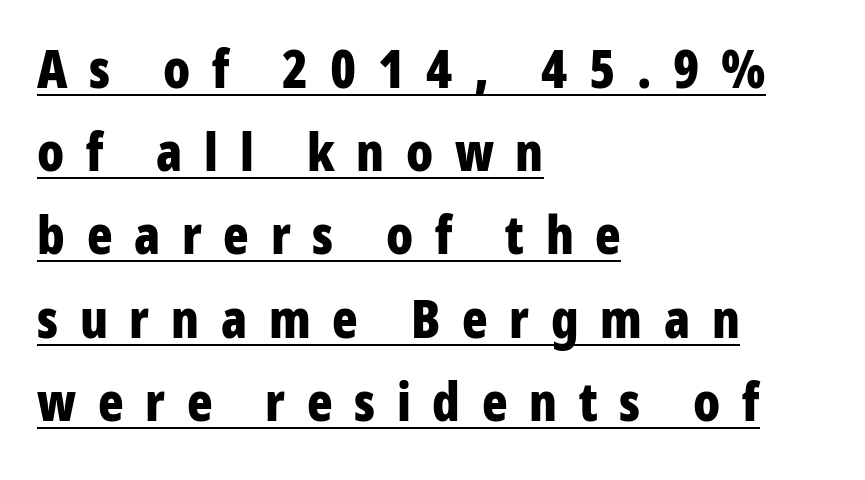
You can tell from the bare stems that sans-serif type was used. The face used here appears with an underline applied. Normally led — the rows are evenly, conventionally spaced. The letters advance in unequal steps, a hallmark of proportional type.
